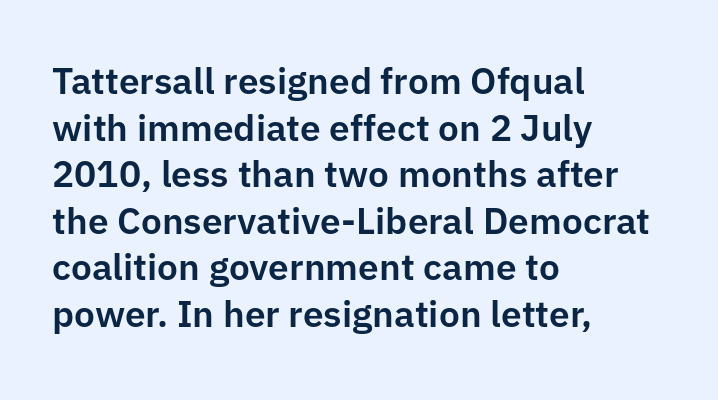
Beneath every word, the page is bare. Ordinary non-slanted type is in use. Do the characters align in a grid? No, the font is proportional. Is the letter spacing exaggerated? No — it looks like the ordinary default. The block of text has a typical density, with ordinary space between rows. Regarding serifs, this sample does without them.
